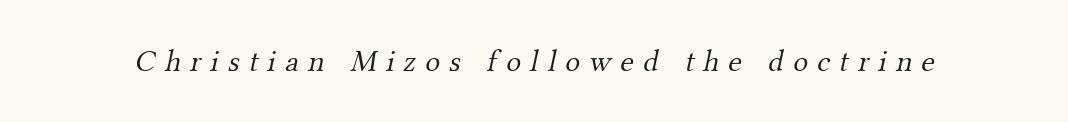
{"serif": "yes", "bold": "no", "weight": "light", "width": "normal", "stroke_contrast": "medium", "x_height": "small", "monospaced": "no", "underline": "no", "letter_spacing": "wide", "letter_spacing_em": 0.3, "glyph_px": 31}
